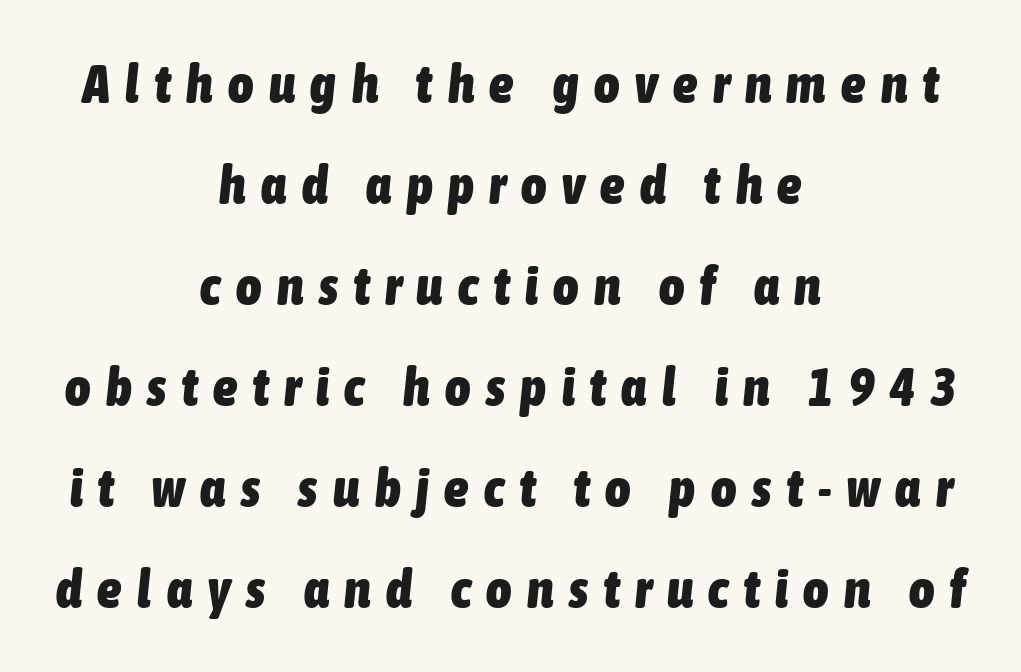
Italic? Definitely — the glyphs are oblique. Here the designer chose a conventional face with non-uniform glyph widths. Tracking value appears strongly positive — letters spread wide. These words are printed bold, with thick strokes throughout. The area under the type is left untouched.
